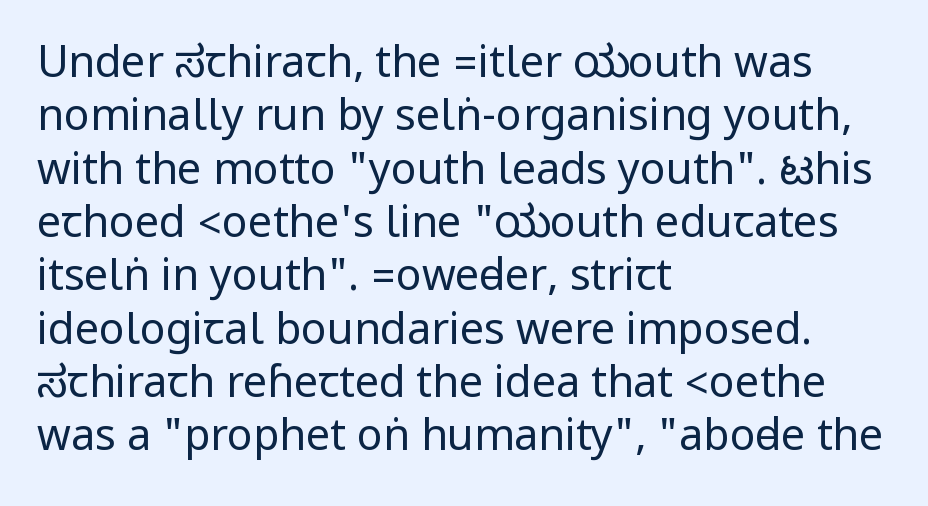
{"serif": "no", "italic": "no", "bold": "no", "weight": "regular", "width": "condensed", "stroke_contrast": "low", "underline": "no", "align": "left", "line_spacing_ratio": 1.24, "letter_spacing": "normal", "letter_spacing_em": 0.0, "glyph_px": 43}
